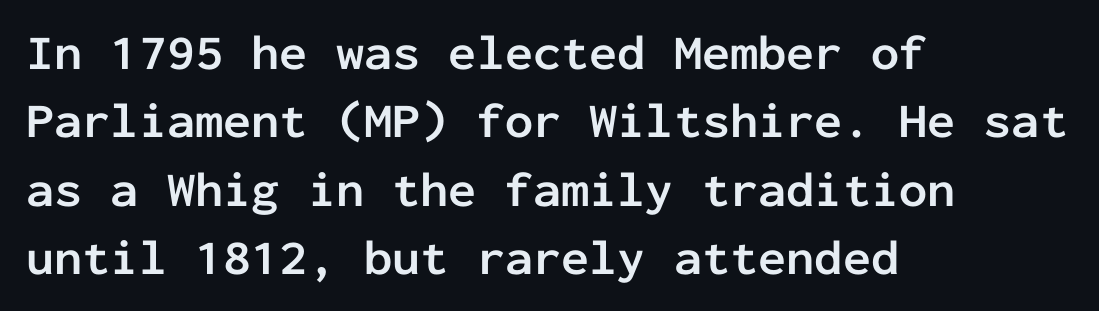
Q: Is the text bold? A: Yes.
Q: Is the text italic (slanted)? A: No, it is upright.
Q: Is the typeface a serif or a sans-serif typeface? A: Sans-serif.
Q: Is the text underlined? A: No.
Q: How is the paragraph aligned? A: Left-aligned.
Q: Is the spacing between letters normal or unusually wide? A: Normal.
Q: Is the spacing between lines tight, normal or loose? A: Normal.
Q: Width (condensed, normal, or wide)? A: Normal.
Q: Stroke contrast? A: Low.
Q: x-height? A: Medium.
Q: Monospaced? A: Yes.
